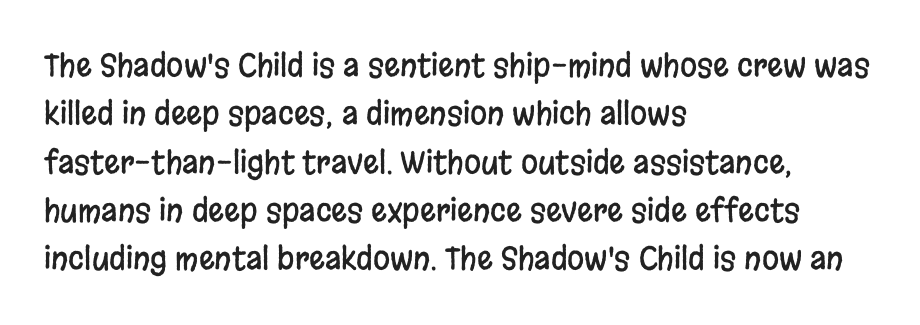
Q: Is the text italic (slanted)? A: No, it is upright.
Q: Is the typeface a serif or a sans-serif typeface? A: Sans-serif.
Q: Is the text underlined? A: No.
Q: How is the paragraph aligned? A: Left-aligned.
Q: Is the spacing between letters normal or unusually wide? A: Normal.
Q: Is the spacing between lines tight, normal or loose? A: Normal.
Q: Width (condensed, normal, or wide)? A: Condensed.
Q: Stroke contrast? A: Low.
Q: x-height? A: Large.
Q: Monospaced? A: No.
